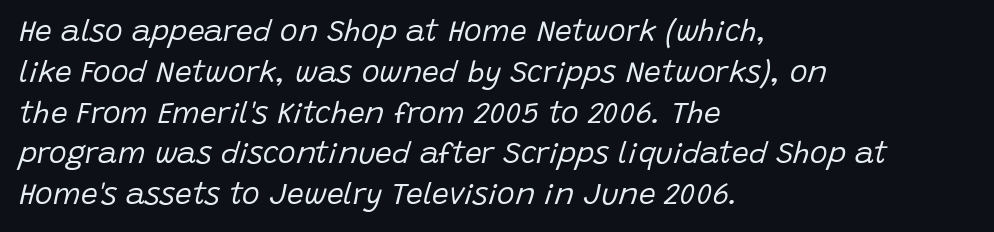
{"italic": "yes", "lean": "right", "slant_degrees": 15, "bold": "no", "weight": "regular", "width": "normal", "stroke_contrast": "low", "x_height": "large", "monospaced": "no", "underline": "no", "align": "left", "line_spacing": "normal", "line_spacing_ratio": 1.36, "letter_spacing": "normal", "letter_spacing_em": 0.0, "glyph_px": 30}
